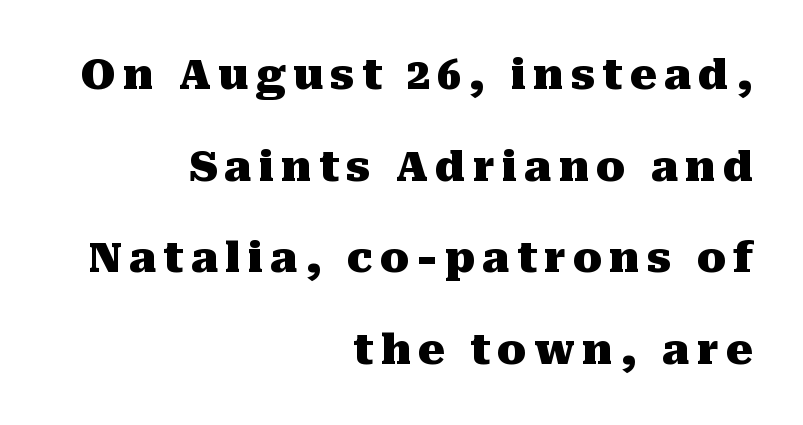
Q: Is the text bold? A: Yes.
Q: Is the text italic (slanted)? A: No, it is upright.
Q: Is the typeface a serif or a sans-serif typeface? A: Serif.
Q: Is the text underlined? A: No.
Q: How is the paragraph aligned? A: Right-aligned.
Q: Is the spacing between lines tight, normal or loose? A: Loose.
Q: Width (condensed, normal, or wide)? A: Normal.
Q: Stroke contrast? A: Medium.
Q: x-height? A: Medium.
Q: Monospaced? A: No.
